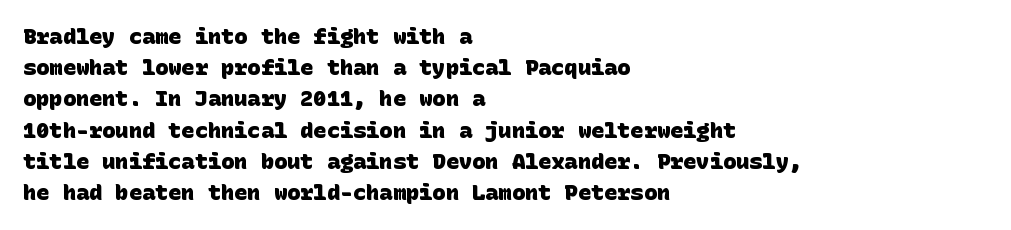
Typesetter's note: full bold, strokes at maximum text heaviness. Vertical spacing — default. The setting favours the left margin, as ordinary paragraphs usually do. Lines of text with bare space underneath. Inter-character spacing is left at the font's built-in metrics.
